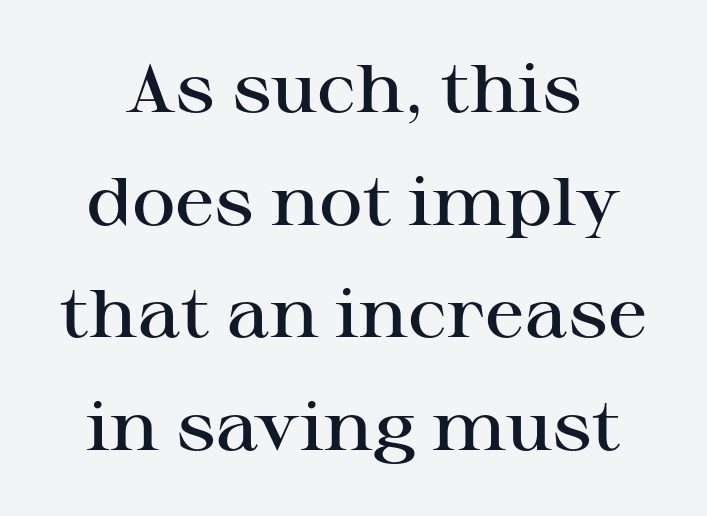
Q: Is the text bold? A: Semi-bold.
Q: Is the text italic (slanted)? A: No, it is upright.
Q: Is the typeface a serif or a sans-serif typeface? A: Serif.
Q: Is the text underlined? A: No.
Q: Is the spacing between letters normal or unusually wide? A: Normal.
Q: Is the spacing between lines tight, normal or loose? A: Normal.
Q: Width (condensed, normal, or wide)? A: Wide.
Q: Stroke contrast? A: High.
Q: x-height? A: Medium.
Q: Monospaced? A: No.
